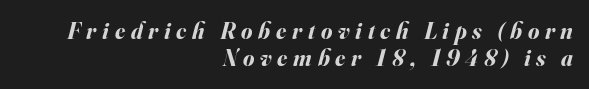
Q: Is the text bold? A: Yes.
Q: Is the text italic (slanted)? A: Yes, it leans right by about 16 degrees.
Q: Is the text underlined? A: No.
Q: How is the paragraph aligned? A: Right-aligned.
Q: Is the spacing between letters normal or unusually wide? A: Unusually wide.
